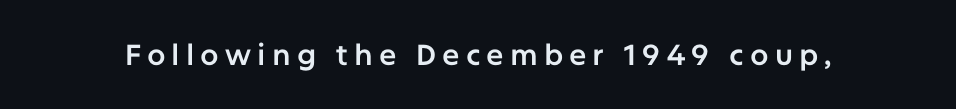
{"serif": "no", "italic": "no", "width": "normal", "stroke_contrast": "low", "x_height": "medium", "monospaced": "no", "underline": "no", "letter_spacing": "wide", "letter_spacing_em": 0.21, "glyph_px": 29}
